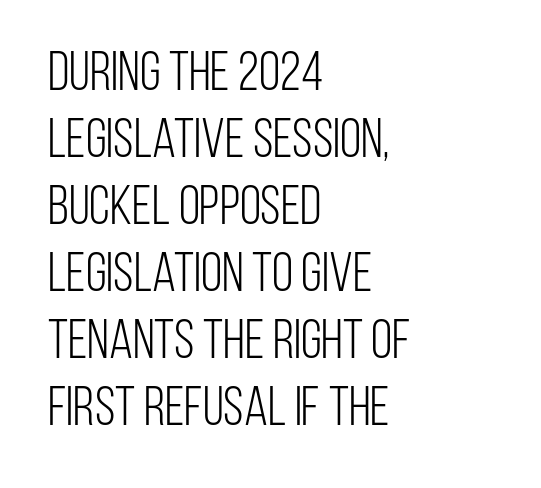
Words float on clear page, feet unadorned. This sample has the flowing, uneven cadence of proportional lettering. These lines are composed in type without serifs. In terms of letterspacing, this is plain default setting. Ink coverage per letter is moderate at most. Visually the block forms a straight wall on the left and a jagged coastline on the right.
